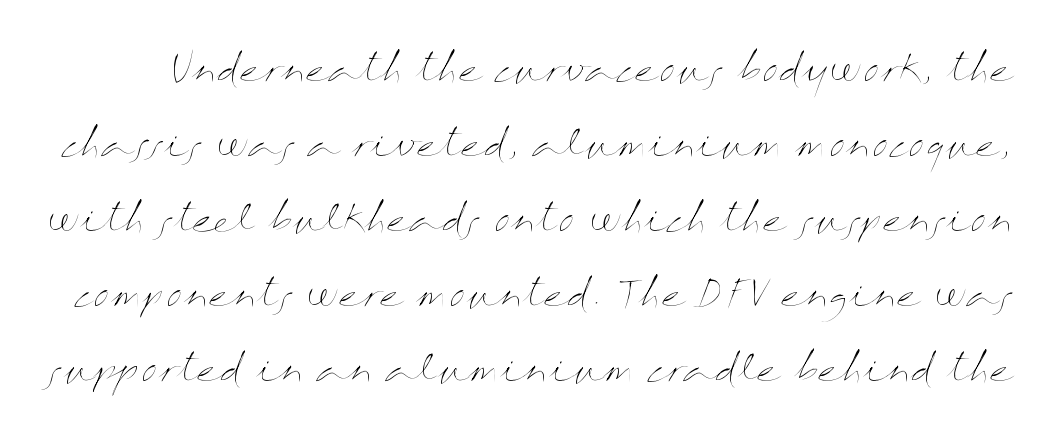
Q: Is the text bold? A: No.
Q: Is the text italic (slanted)? A: Yes.
Q: Is the text underlined? A: No.
Q: Is the spacing between letters normal or unusually wide? A: Normal.
Q: Is the spacing between lines tight, normal or loose? A: Loose.
Q: Width (condensed, normal, or wide)? A: Wide.
Q: Stroke contrast? A: Medium.
Q: x-height? A: Medium.
Q: Monospaced? A: No.
